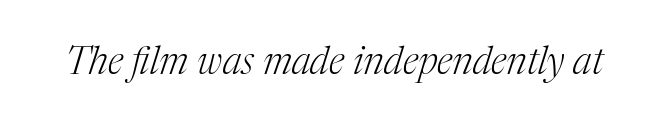
Q: Is the text bold? A: No.
Q: Is the text italic (slanted)? A: Yes, it leans right by about 17 degrees.
Q: Is the typeface a serif or a sans-serif typeface? A: Serif.
Q: Is the text underlined? A: No.
Q: Is the spacing between letters normal or unusually wide? A: Normal.
Q: Width (condensed, normal, or wide)? A: Normal.
Q: Stroke contrast? A: Medium.
Q: x-height? A: Medium.
Q: Monospaced? A: No.
